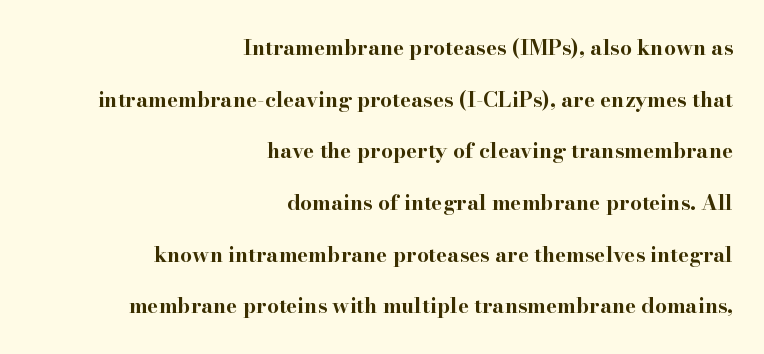
Q: Is the text bold? A: Yes.
Q: Is the text italic (slanted)? A: No, it is upright.
Q: Is the text underlined? A: No.
Q: How is the paragraph aligned? A: Right-aligned.
Q: Is the spacing between letters normal or unusually wide? A: Normal.
Q: Is the spacing between lines tight, normal or loose? A: Loose.
